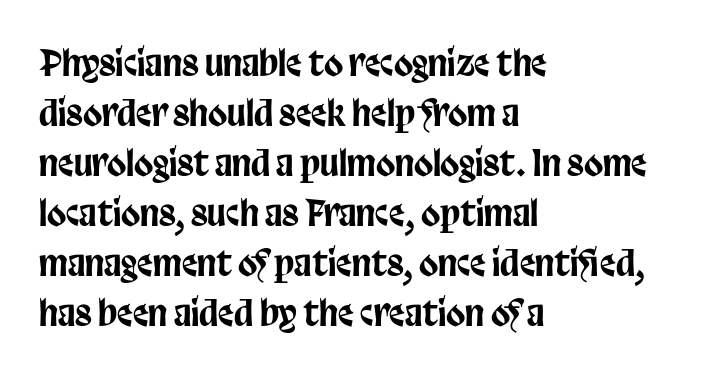
The image shows 35 px condensed sans-serif type, upright; set left-aligned, normal line spacing (1.43x), normal letter spacing, not underlined; low stroke contrast and a large x-height.
